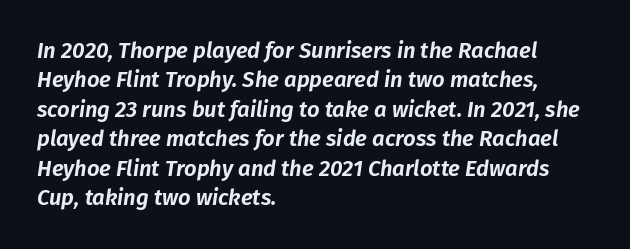
{"italic": "yes", "lean": "right", "slant_degrees": 8, "underline": "no", "align": "left", "line_spacing": "normal", "line_spacing_ratio": 1.34, "letter_spacing": "normal", "letter_spacing_em": 0.0, "glyph_px": 22}
